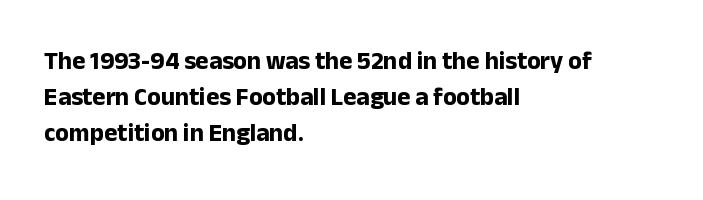
{"italic": "no", "bold": "yes", "underline": "no", "align": "left", "line_spacing": "normal", "line_spacing_ratio": 1.45, "letter_spacing": "normal", "letter_spacing_em": 0.0, "glyph_px": 25}
